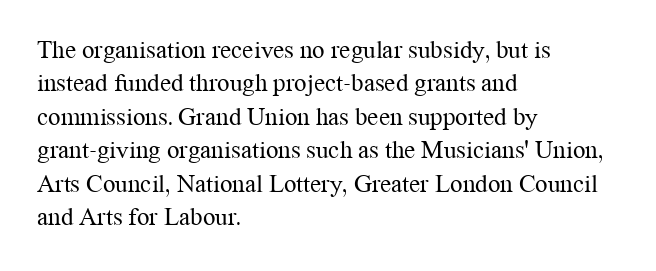
Notice how the stems are strictly vertical — no italics here. Clear beneath every line of the passage. Compared with typical paragraphs, the rows here are spaced about the same. The letters look calm and open, with moderate or lighter stems. Spacing between characters is what you'd get straight out of the box.
